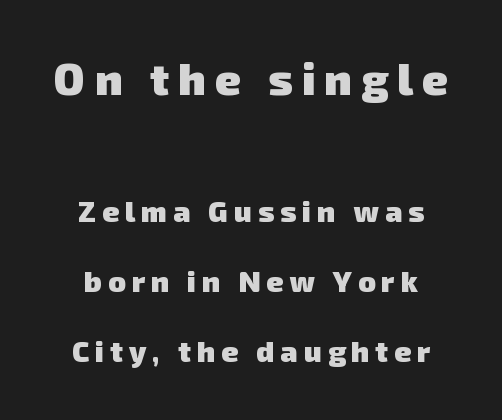
The image shows 44 px heavy sans-serif type; set loose line spacing (2.42x), unusually wide letter spacing (+0.21 em), not underlined; the first (top) block is 1.52x larger; low stroke contrast and a medium x-height.
